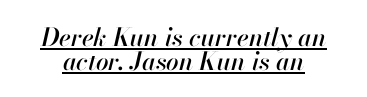
The image shows 25 px text type, italic (leaning right); set tight line spacing (0.95x), normal letter spacing, underlined.
